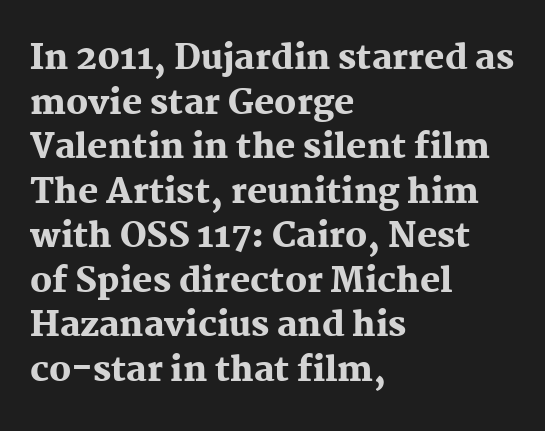
Caption: standard tracking, unaltered. Letters rest on an invisible, unmarked baseline. Italic? Not at all — the glyphs are vertical. The face used here is seriffed, in the tradition of book romans.
